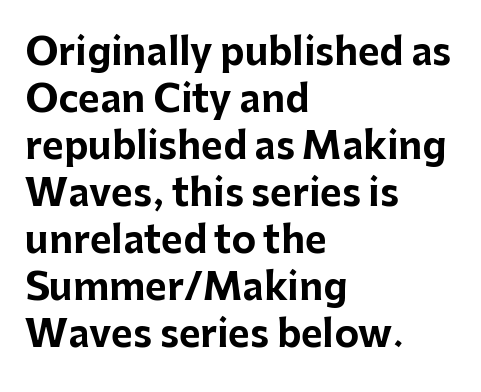
Looks like regular typesetting: each glyph gets only the width it needs. The type family on display is of the sans-serif kind. Quick note: not italic, upright. A normal amount of white space separates one row of letters from the next. The sample has been set heavy, in full bold.
